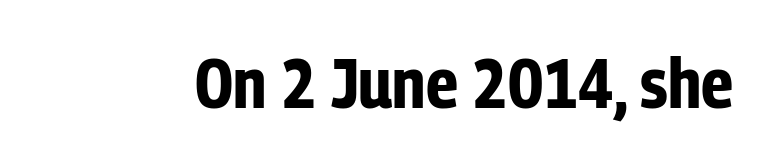
{"serif": "no", "italic": "no", "bold": "yes", "weight": "bold", "width": "condensed", "stroke_contrast": "low", "x_height": "medium", "monospaced": "no", "underline": "no", "letter_spacing": "normal", "letter_spacing_em": 0.0, "glyph_px": 70}
